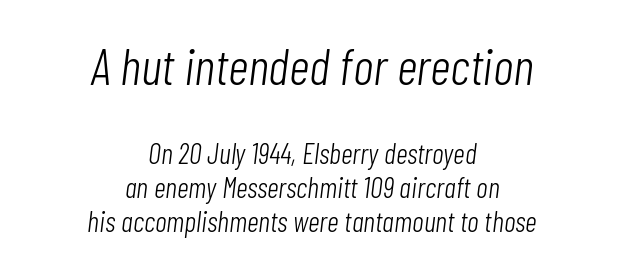
Q: Is the text bold? A: No.
Q: Is the text italic (slanted)? A: Yes, it leans right by about 7 degrees.
Q: Is the text underlined? A: No.
Q: How is the paragraph aligned? A: Centered.
Q: Is the spacing between letters normal or unusually wide? A: Normal.
Q: Which block of text is set in a larger size, the first (top) or the second (bottom)? A: The first (top) one.
Q: Width (condensed, normal, or wide)? A: Condensed.
Q: Stroke contrast? A: Low.
Q: x-height? A: Medium.
Q: Monospaced? A: No.
